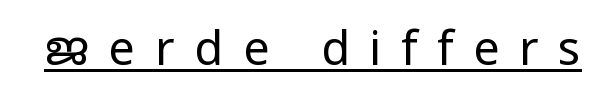
The characters are drawn with everyday or finer stroke widths. The glyphs in this specimen are sans serif. Think of a printed novel: that variable character pitch is what you see here. Posture: straight, roman, zero tilt. Is the letter spacing exaggerated? Yes — the characters are pushed far apart. Underlining? Definitely there.
